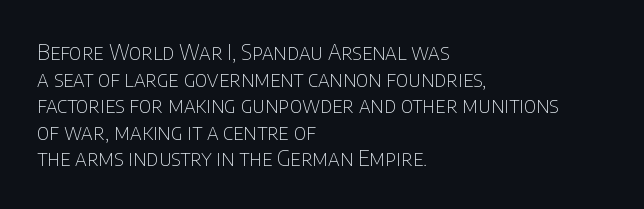
The face used here is rendered with its standard letterfit. The rag falls on the right side of this text block. The typeface has the unassuming heft of standard copy or less. Italic: no, the glyphs are upright roman.
